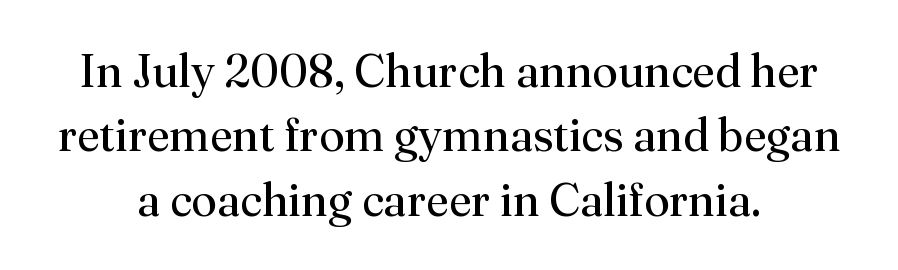
Q: Is the text bold? A: No.
Q: Is the text italic (slanted)? A: No, it is upright.
Q: Is the typeface a serif or a sans-serif typeface? A: Serif.
Q: Is the text underlined? A: No.
Q: How is the paragraph aligned? A: Centered.
Q: Is the spacing between letters normal or unusually wide? A: Normal.
Q: Is the spacing between lines tight, normal or loose? A: Normal.
Q: Width (condensed, normal, or wide)? A: Normal.
Q: Stroke contrast? A: Medium.
Q: x-height? A: Small.
Q: Monospaced? A: No.
